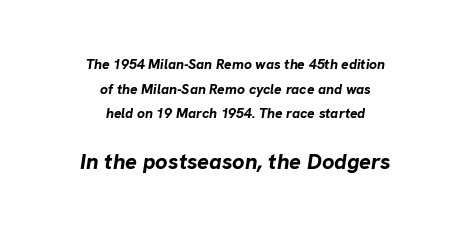
The image shows 22 px bold type, italic (leaning right); set centered, line spacing 1.76x, normal letter spacing, not underlined; the second (bottom) block is 1.57x larger.
